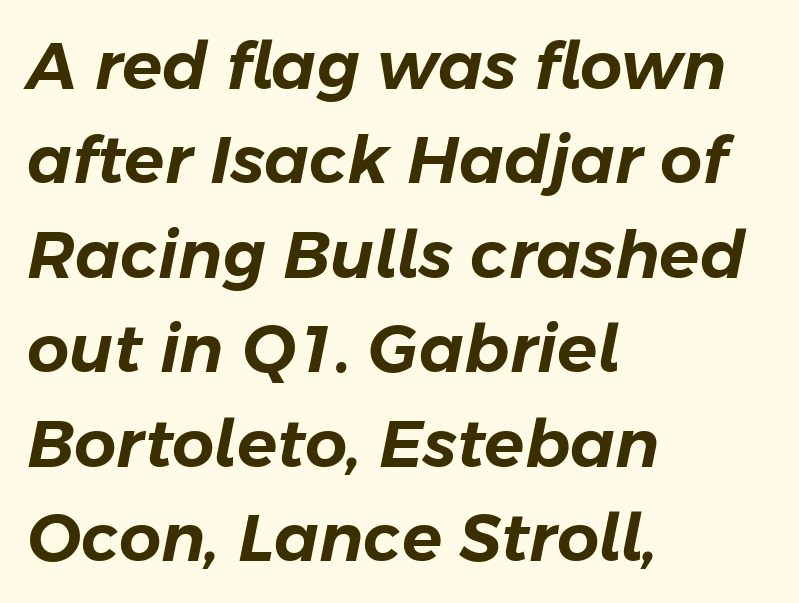
Q: Is the text italic (slanted)? A: Yes, it leans right by about 11 degrees.
Q: Is the text underlined? A: No.
Q: How is the paragraph aligned? A: Left-aligned.
Q: Is the spacing between letters normal or unusually wide? A: Normal.
Q: Is the spacing between lines tight, normal or loose? A: Normal.
Q: Width (condensed, normal, or wide)? A: Normal.
Q: Stroke contrast? A: Low.
Q: x-height? A: Medium.
Q: Monospaced? A: No.
